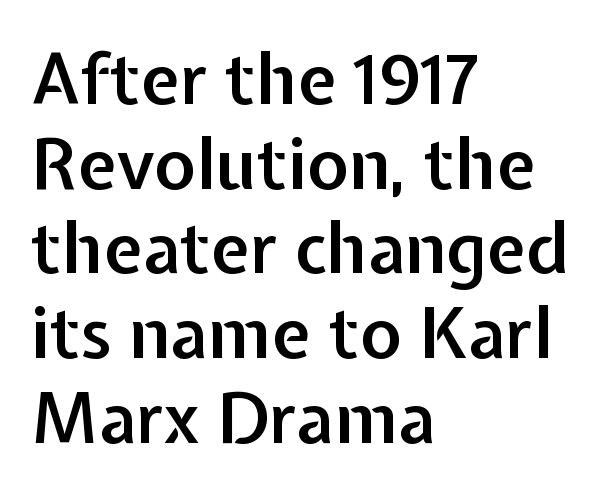
Q: Is the text bold? A: Semi-bold.
Q: Is the text italic (slanted)? A: No, it is upright.
Q: Is the typeface a serif or a sans-serif typeface? A: Sans-serif.
Q: Is the text underlined? A: No.
Q: How is the paragraph aligned? A: Left-aligned.
Q: Is the spacing between letters normal or unusually wide? A: Normal.
Q: Width (condensed, normal, or wide)? A: Normal.
Q: Stroke contrast? A: Low.
Q: x-height? A: Medium.
Q: Monospaced? A: No.
